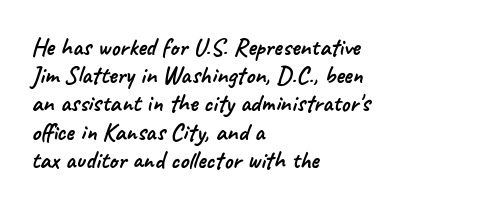
Between one letter and the next there's only the usual sliver of space. Check under the words: just untouched page. Is there much room between lines? No — they nearly touch. Typeset ragged right — the left edge is the straight one.
